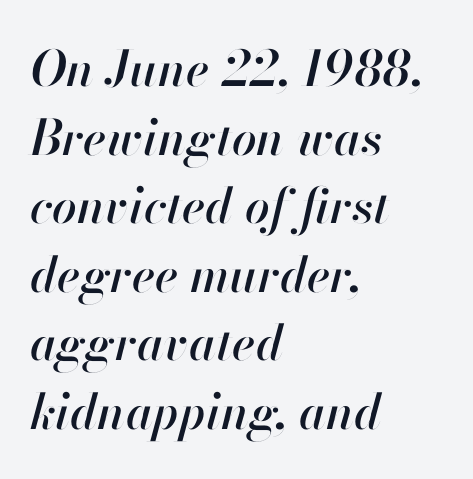
{"italic": "yes", "lean": "right", "slant_degrees": 13, "width": "normal", "stroke_contrast": "high", "x_height": "small", "monospaced": "no", "underline": "no", "align": "left", "line_spacing": "normal", "line_spacing_ratio": 1.4, "letter_spacing": "normal", "letter_spacing_em": 0.0, "glyph_px": 49}
